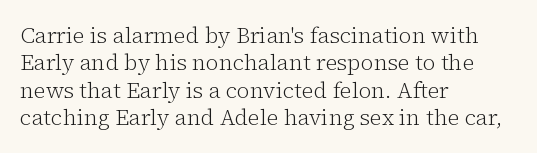
Q: Is the text bold? A: No.
Q: Is the text italic (slanted)? A: No, it is upright.
Q: Is the text underlined? A: No.
Q: How is the paragraph aligned? A: Left-aligned.
Q: Is the spacing between letters normal or unusually wide? A: Normal.
